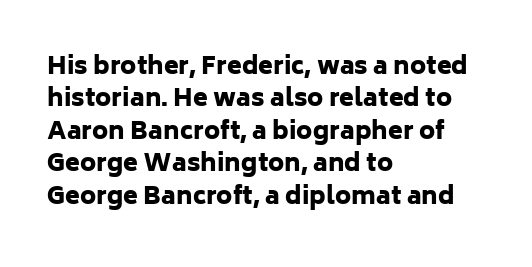
{"italic": "no", "bold": "yes", "underline": "no", "align": "left", "line_spacing": "normal", "line_spacing_ratio": 1.35, "letter_spacing": "normal", "letter_spacing_em": 0.0, "glyph_px": 24}
